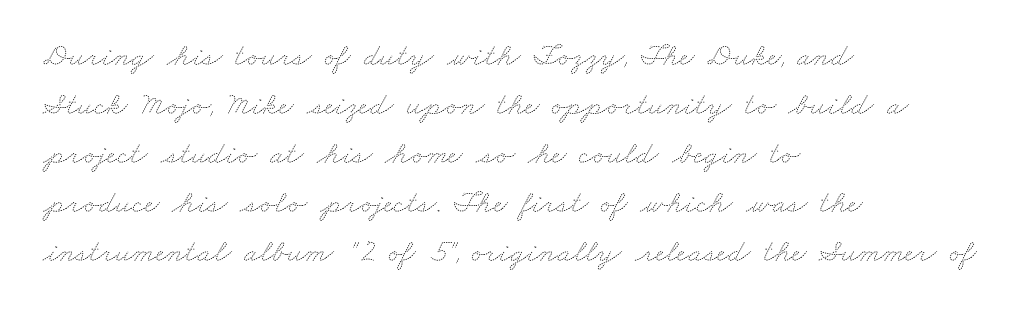
You could not count columns in this text — the font is proportionally spaced. Bare-footed words on every line. No extra tracking has been applied to these lines. Teacher's note: observe the even left margin — that is flush-left alignment.
